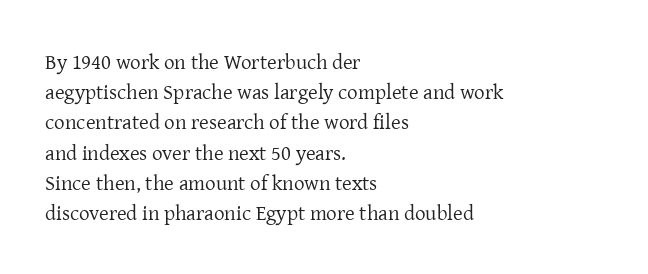
Q: Is the text bold? A: No.
Q: Is the text italic (slanted)? A: No, it is upright.
Q: Is the text underlined? A: No.
Q: How is the paragraph aligned? A: Left-aligned.
Q: Is the spacing between letters normal or unusually wide? A: Normal.
Q: Is the spacing between lines tight, normal or loose? A: Normal.
